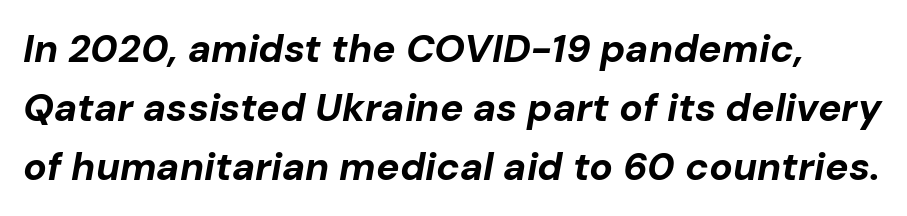
The image shows 39 px bold type, italic (leaning right); set normal line spacing (1.51x), normal letter spacing, not underlined; low stroke contrast and a medium x-height.
